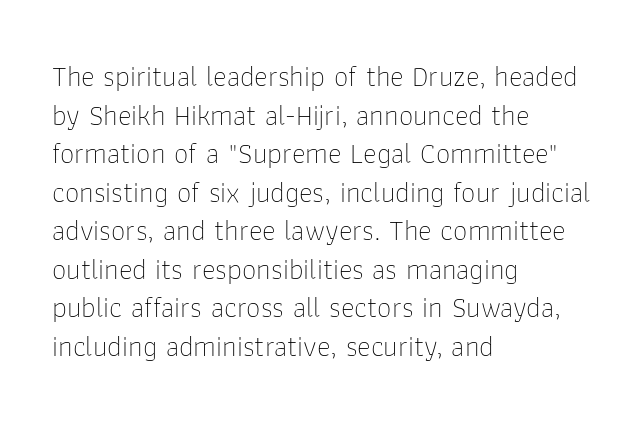
The image shows 29 px thin sans-serif type, upright; set left-aligned, normal line spacing (1.33x), normal letter spacing, not underlined; low stroke contrast and a medium x-height.
